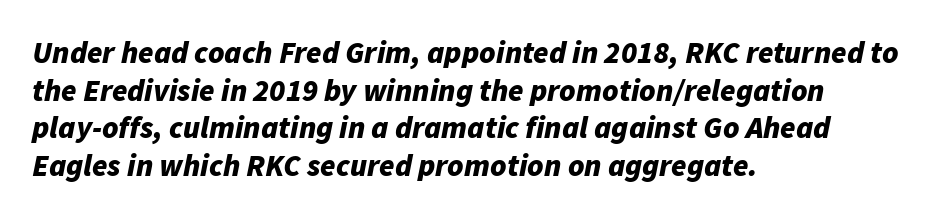
How are the letters spaced? Ordinarily, with no added tracking. As a designer I'd log this as weight 700, bold. Notice how the stems are inclined rather than vertical — that's the hallmark of italics. Anything drawn beneath the words? Only blank space.
